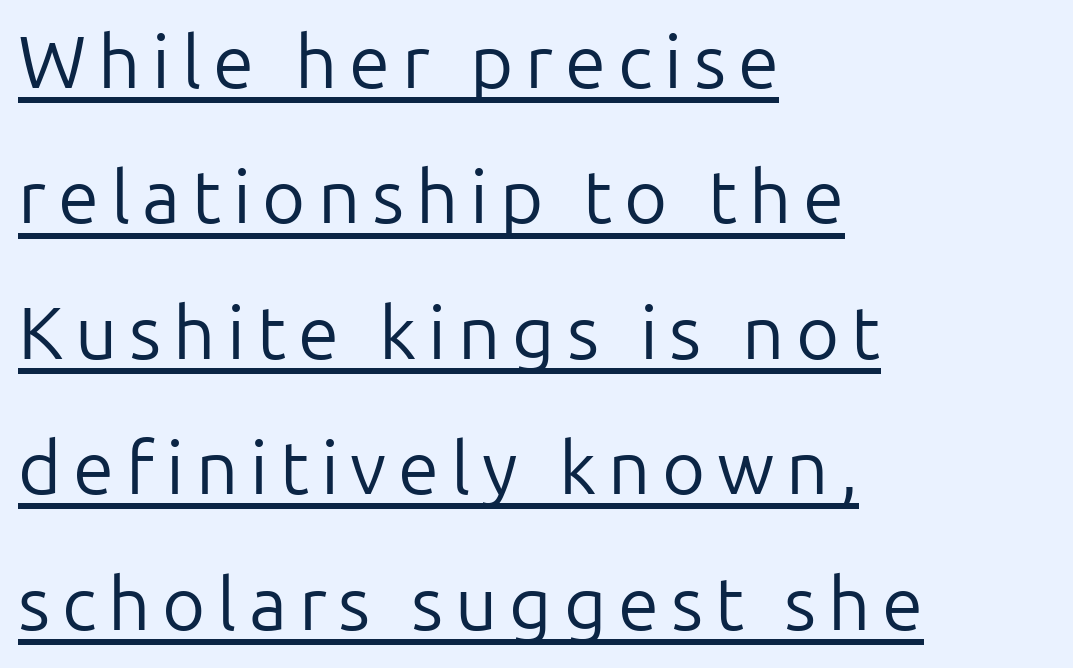
The image shows 74 px regular-weight sans-serif type, upright; set left-aligned, line spacing 1.83x, underlined; low stroke contrast and a medium x-height.
